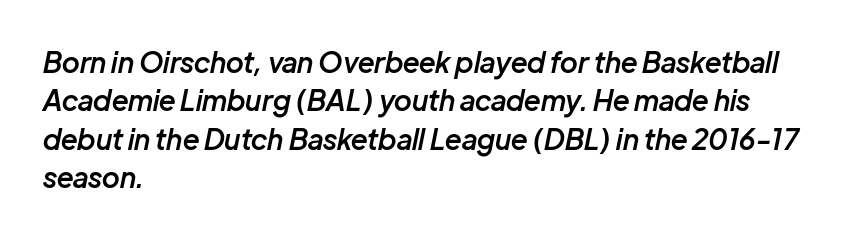
The lines are quadded left. Leading matches the norm, producing a regular column. Think of a printed novel: that variable character pitch is what you see here. You can tell it's italic because the verticals aren't actually vertical.
